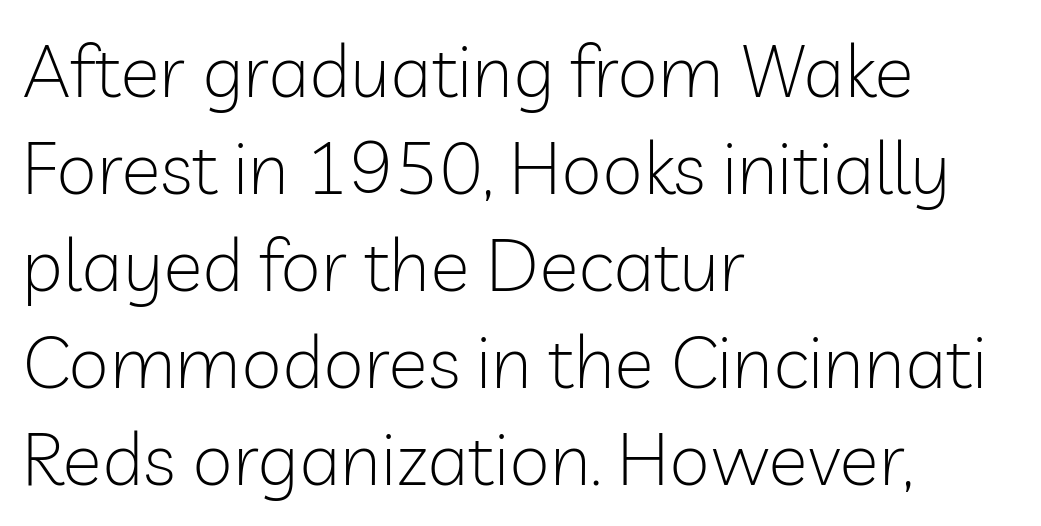
Weight class: somewhere from thin through regular. Varying glyph widths throughout — classic text-font behaviour. The lines are quadded left. Unlike italic type, these characters show no tilt at all. The line texture is even and compact thanks to regular tracking. The baseline area is clear.
